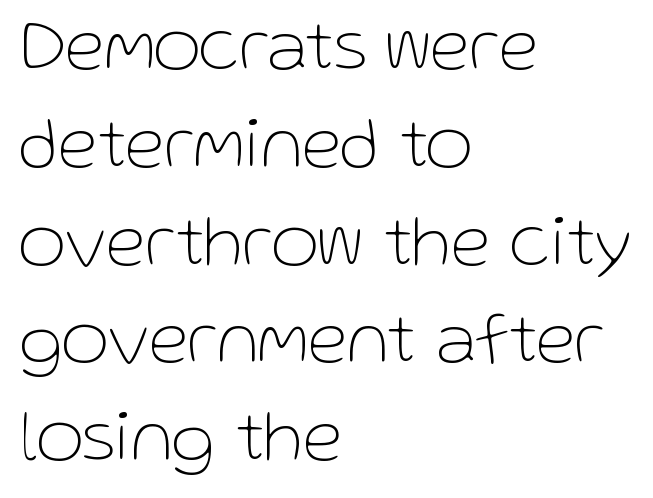
Q: Is the text bold? A: No.
Q: Is the text italic (slanted)? A: No, it is upright.
Q: Is the typeface a serif or a sans-serif typeface? A: Sans-serif.
Q: Is the text underlined? A: No.
Q: How is the paragraph aligned? A: Left-aligned.
Q: Is the spacing between letters normal or unusually wide? A: Normal.
Q: Is the spacing between lines tight, normal or loose? A: Normal.
Q: Width (condensed, normal, or wide)? A: Normal.
Q: Stroke contrast? A: Low.
Q: x-height? A: Medium.
Q: Monospaced? A: No.
